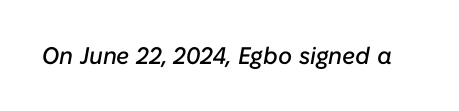
The image shows 24 px text type, italic (leaning right); set normal letter spacing, not underlined.
